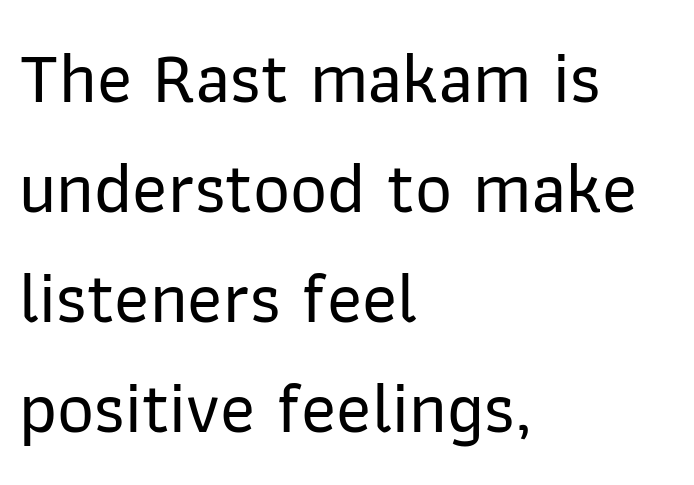
Character widths vary here, with narrow letters taking less room than wide ones. The rendering keeps characters at their native spacing. The type family on display is of the sans-serif kind. Posture: upright roman.
